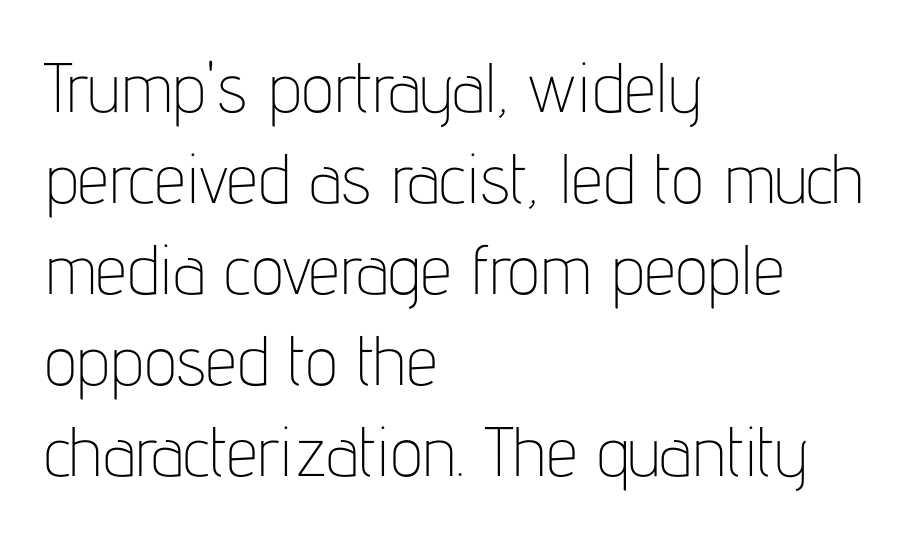
Students, observe: this is what conventionally led text looks like. Line starts are locked; line ends wander. A typesetter would call this proportional, since set widths differ per character. Has an underline been added? It has not. This reads as an unemphasized weight, regular at the heaviest. Grotesque or geometric, the face here clearly has no serifs.
